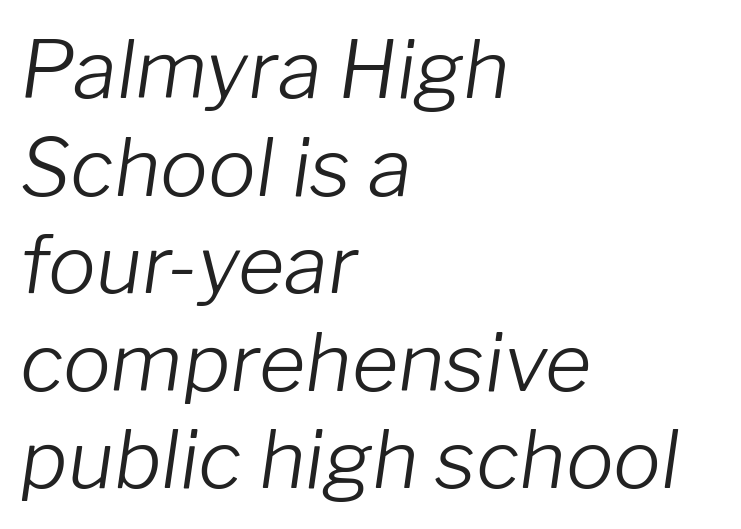
The cut favours lightness, reaching ordinary text weight at its darkest. An italicized treatment has been applied to the whole sample. Typeset ragged right — the left edge is the straight one. Has an underline been added? It has not. This rendering leaves character spacing at its baseline value. You could not count columns in this text — the font is proportionally spaced.
